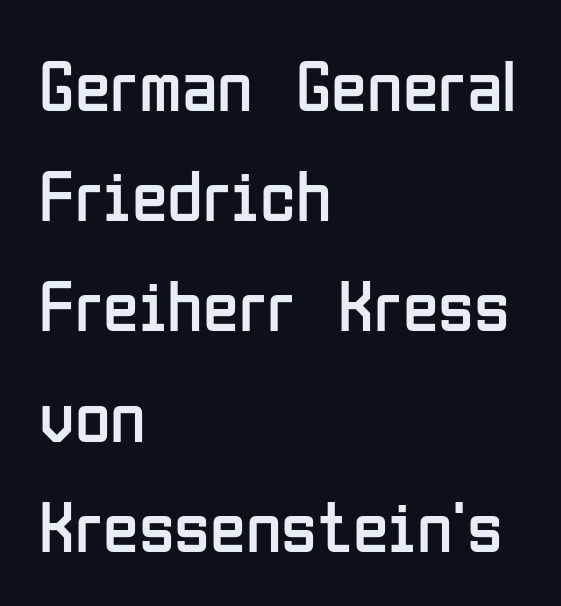
The image shows 73 px regular-weight, condensed sans-serif type, upright; set left-aligned, normal line spacing (1.51x), normal letter spacing, not underlined; low stroke contrast and a medium x-height.
